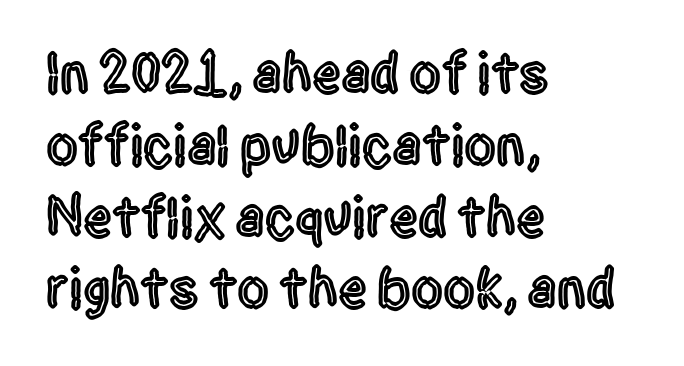
Q: Is the text italic (slanted)? A: No, it is upright.
Q: Is the typeface a serif or a sans-serif typeface? A: Sans-serif.
Q: Is the text underlined? A: No.
Q: How is the paragraph aligned? A: Left-aligned.
Q: Is the spacing between letters normal or unusually wide? A: Normal.
Q: Is the spacing between lines tight, normal or loose? A: Normal.
Q: Width (condensed, normal, or wide)? A: Condensed.
Q: x-height? A: Large.
Q: Monospaced? A: No.
